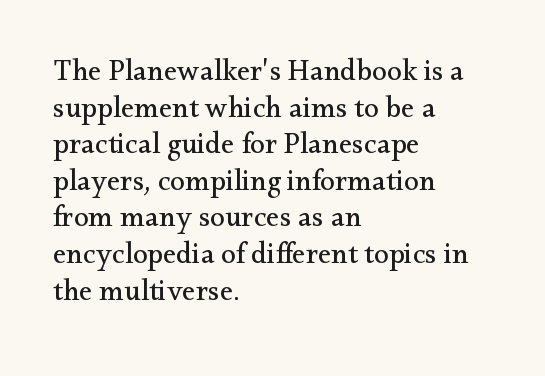
Q: Is the text bold? A: No.
Q: Is the text italic (slanted)? A: No, it is upright.
Q: Is the typeface a serif or a sans-serif typeface? A: Serif.
Q: Is the text underlined? A: No.
Q: How is the paragraph aligned? A: Left-aligned.
Q: Is the spacing between letters normal or unusually wide? A: Normal.
Q: Width (condensed, normal, or wide)? A: Normal.
Q: Stroke contrast? A: Medium.
Q: x-height? A: Small.
Q: Monospaced? A: No.
